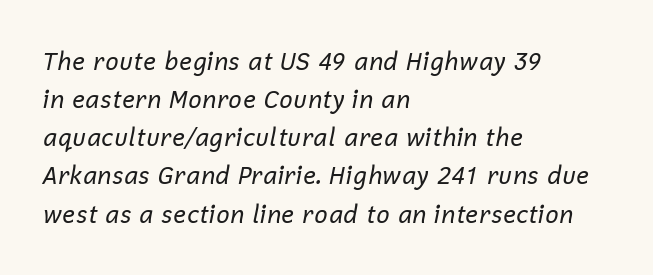
These lines are set flush left with a ragged right edge. The baseline area is clear. The line-height multiplier appears to be the usual default. The specimen reads as italic at a glance. No heavy texture on the line: the type isn't bold.
